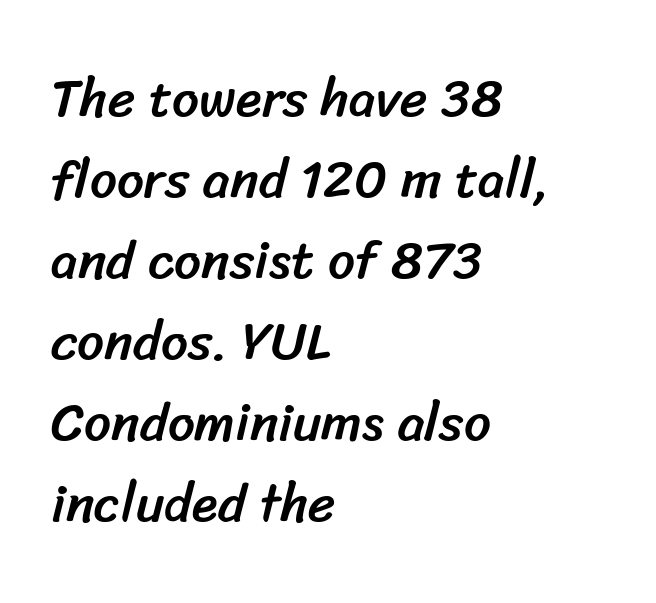
Q: Is the typeface a serif or a sans-serif typeface? A: Sans-serif.
Q: Is the text underlined? A: No.
Q: How is the paragraph aligned? A: Left-aligned.
Q: Is the spacing between letters normal or unusually wide? A: Normal.
Q: Is the spacing between lines tight, normal or loose? A: Normal.
Q: Width (condensed, normal, or wide)? A: Normal.
Q: Stroke contrast? A: Low.
Q: x-height? A: Medium.
Q: Monospaced? A: No.
